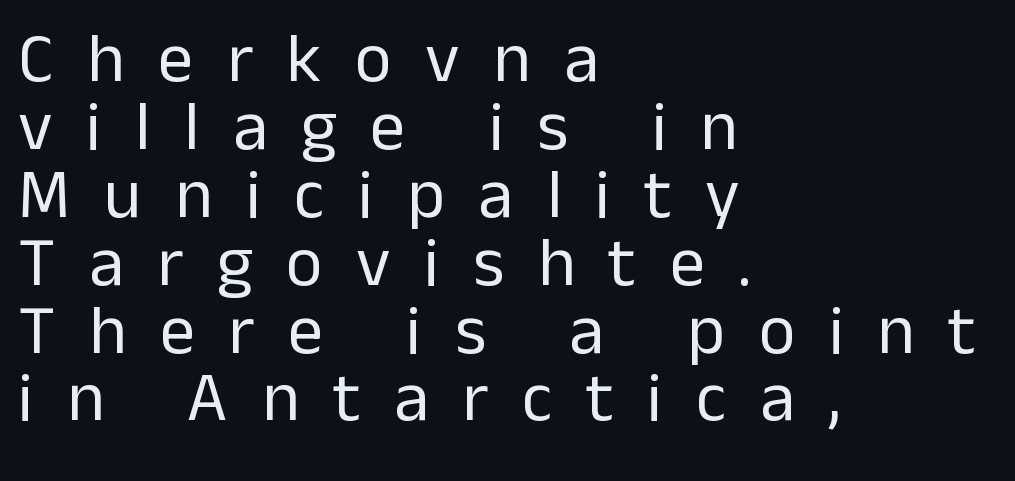
{"serif": "no", "italic": "no", "bold": "no", "weight": "regular", "width": "normal", "stroke_contrast": "low", "x_height": "medium", "monospaced": "no", "underline": "no", "align": "left", "line_spacing": "tight", "line_spacing_ratio": 0.97, "letter_spacing": "wide", "letter_spacing_em": 0.48, "glyph_px": 70}
